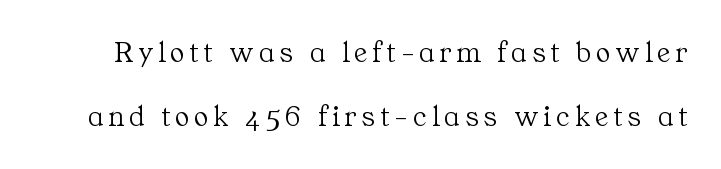
Q: Is the text bold? A: No.
Q: Is the text italic (slanted)? A: No, it is upright.
Q: Is the typeface a serif or a sans-serif typeface? A: Serif.
Q: Is the text underlined? A: No.
Q: Is the spacing between lines tight, normal or loose? A: Loose.
Q: Width (condensed, normal, or wide)? A: Normal.
Q: Stroke contrast? A: Medium.
Q: x-height? A: Medium.
Q: Monospaced? A: No.
